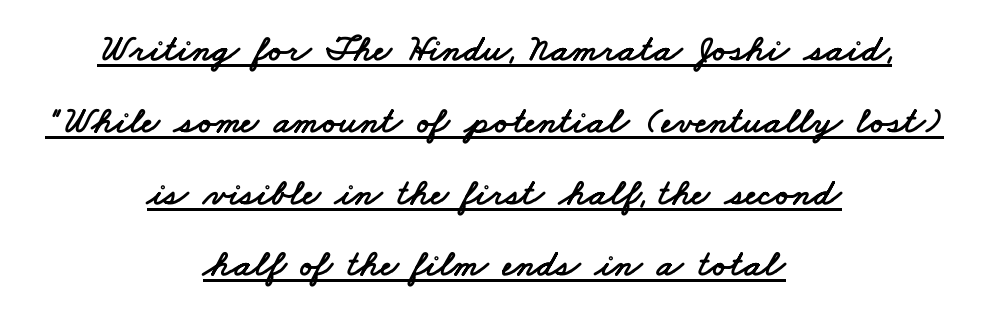
Q: Is the typeface a serif or a sans-serif typeface? A: Sans-serif.
Q: Is the text underlined? A: Yes.
Q: How is the paragraph aligned? A: Centered.
Q: Is the spacing between letters normal or unusually wide? A: Normal.
Q: Width (condensed, normal, or wide)? A: Wide.
Q: Stroke contrast? A: Low.
Q: x-height? A: Small.
Q: Monospaced? A: No.
